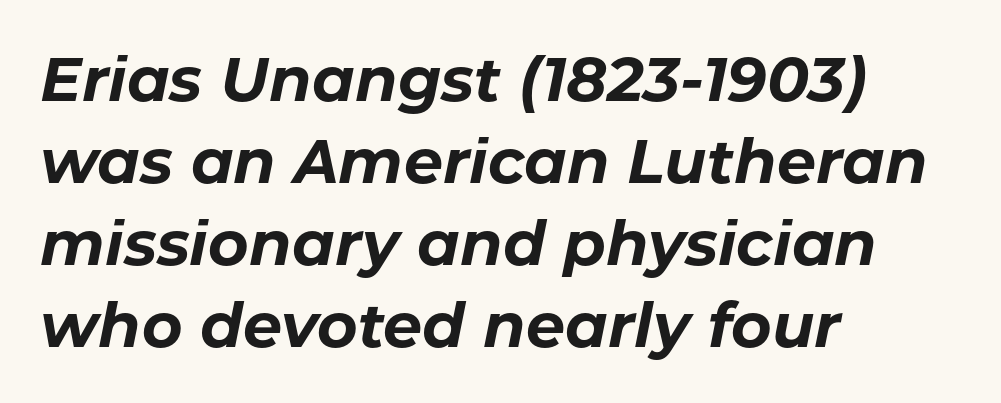
{"italic": "yes", "lean": "right", "slant_degrees": 11, "bold": "yes", "weight": "bold", "width": "normal", "stroke_contrast": "low", "x_height": "medium", "monospaced": "no", "underline": "no", "align": "left", "line_spacing": "normal", "line_spacing_ratio": 1.32, "letter_spacing": "normal", "letter_spacing_em": 0.0, "glyph_px": 62}
